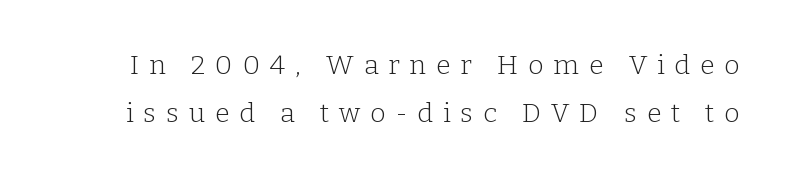
Q: Is the text bold? A: No.
Q: Is the text italic (slanted)? A: No, it is upright.
Q: Is the text underlined? A: No.
Q: Is the spacing between letters normal or unusually wide? A: Unusually wide.
